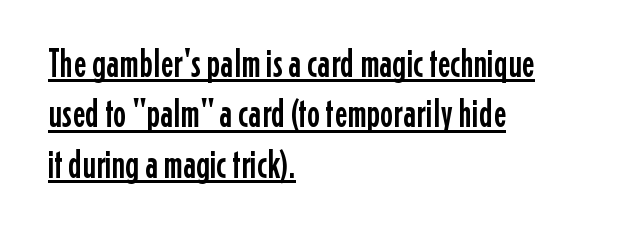
{"serif": "no", "italic": "no", "width": "condensed", "stroke_contrast": "low", "x_height": "medium", "monospaced": "no", "underline": "yes", "align": "left", "line_spacing": "normal", "line_spacing_ratio": 1.26, "letter_spacing": "normal", "letter_spacing_em": 0.0, "glyph_px": 40}
